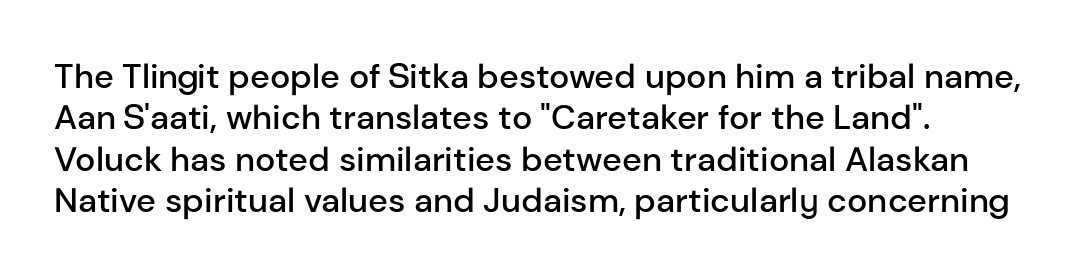
The image shows 34 px semibold sans-serif type, upright; set line spacing 1.22x, normal letter spacing, not underlined; low stroke contrast and a medium x-height.
